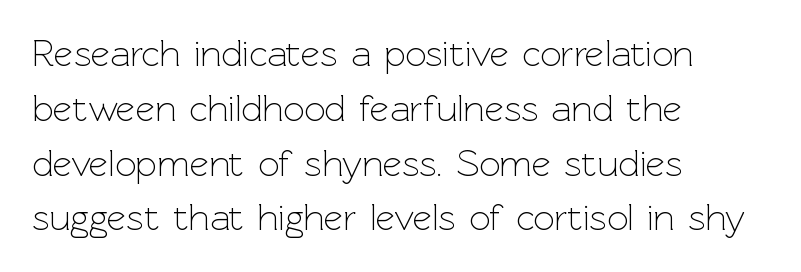
Q: Is the text bold? A: No.
Q: Is the text italic (slanted)? A: No, it is upright.
Q: Is the typeface a serif or a sans-serif typeface? A: Sans-serif.
Q: Is the text underlined? A: No.
Q: How is the paragraph aligned? A: Left-aligned.
Q: Is the spacing between letters normal or unusually wide? A: Normal.
Q: Is the spacing between lines tight, normal or loose? A: Normal.
Q: Width (condensed, normal, or wide)? A: Normal.
Q: x-height? A: Medium.
Q: Monospaced? A: No.
